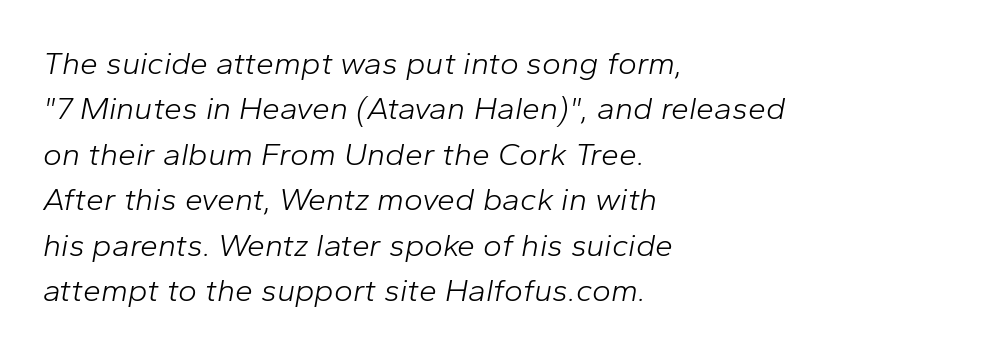
Glance below the letters and you will spot only blank space. Characters are canted at an angle relative to the baseline's perpendicular. The lines are quadded left. The rendering uses natural spacing where letterforms have individual widths.
